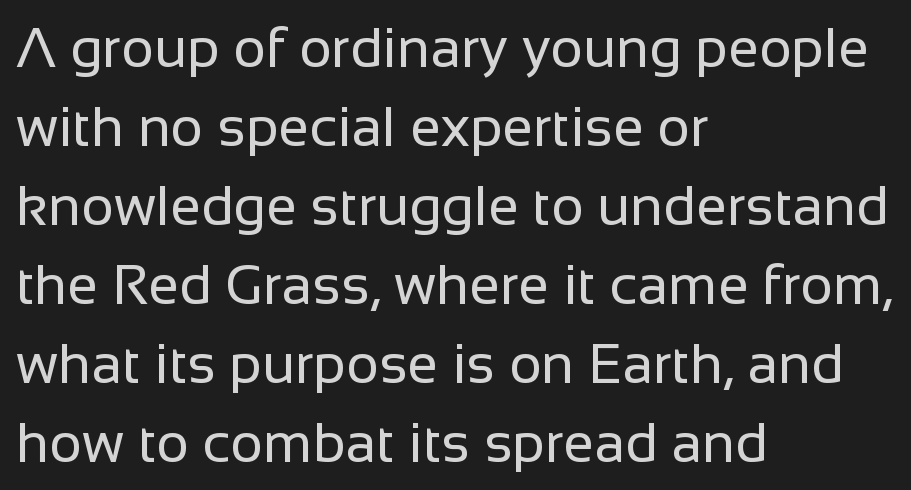
{"serif": "no", "italic": "no", "bold": "no", "weight": "regular", "width": "normal", "stroke_contrast": "low", "x_height": "medium", "monospaced": "no", "underline": "no", "align": "left", "line_spacing": "normal", "line_spacing_ratio": 1.41, "letter_spacing": "normal", "letter_spacing_em": 0.0, "glyph_px": 56}
